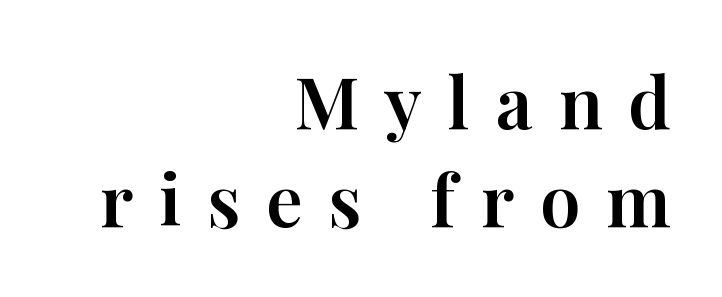
{"serif": "yes", "italic": "no", "width": "normal", "stroke_contrast": "high", "x_height": "medium", "monospaced": "no", "underline": "no", "align": "right", "line_spacing": "normal", "line_spacing_ratio": 1.36, "letter_spacing": "wide", "letter_spacing_em": 0.36, "glyph_px": 72}
